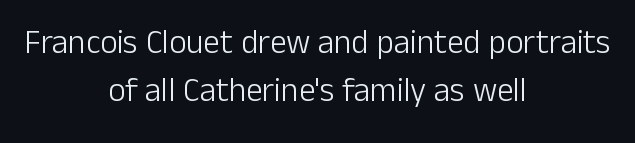
The image shows 33 px light sans-serif type, upright; set centered, normal line spacing (1.46x), normal letter spacing, not underlined; low stroke contrast and a medium x-height.
